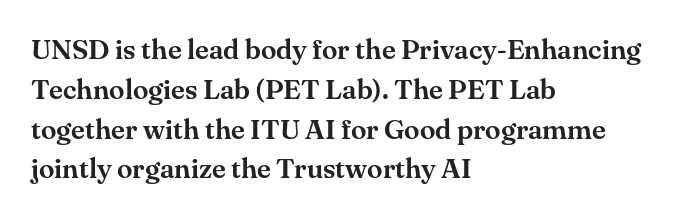
Q: Is the text italic (slanted)? A: No, it is upright.
Q: Is the typeface a serif or a sans-serif typeface? A: Serif.
Q: Is the text underlined? A: No.
Q: How is the paragraph aligned? A: Left-aligned.
Q: Is the spacing between letters normal or unusually wide? A: Normal.
Q: Is the spacing between lines tight, normal or loose? A: Normal.
Q: Width (condensed, normal, or wide)? A: Normal.
Q: Stroke contrast? A: Medium.
Q: x-height? A: Small.
Q: Monospaced? A: No.
